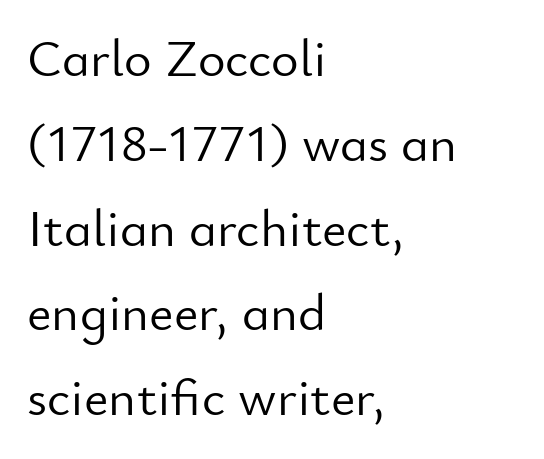
The image shows 53 px light sans-serif type, upright; set left-aligned, normal line spacing (1.6x), normal letter spacing, not underlined; low stroke contrast and a small x-height.
